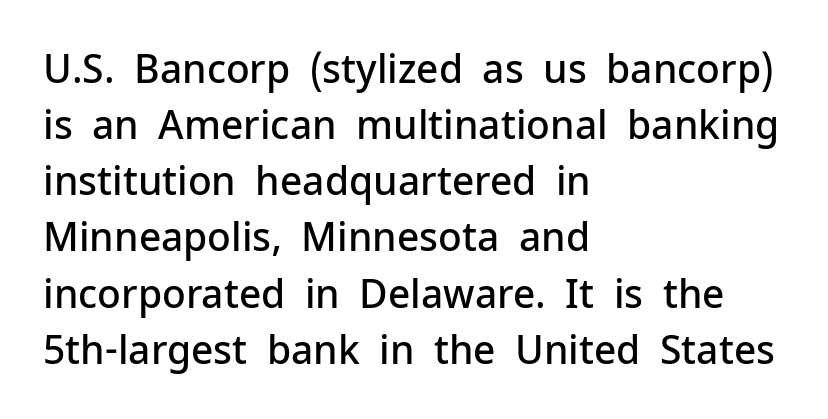
{"serif": "no", "italic": "no", "bold": "semi", "weight": "semibold", "width": "normal", "stroke_contrast": "low", "x_height": "medium", "monospaced": "no", "underline": "no", "align": "left", "line_spacing": "normal", "line_spacing_ratio": 1.44, "letter_spacing": "normal", "letter_spacing_em": 0.0, "glyph_px": 39}
